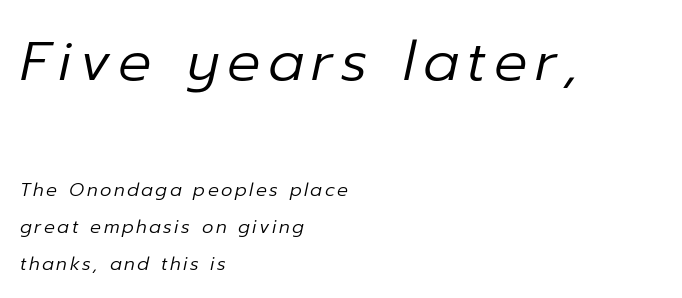
Every character sits at an angle, as italics do. In CSS terms this would be text-align: left. The vertical gap from one line to the next is large. Bare-footed words on every line. This layout puts the oversized block above and the modest block below.
